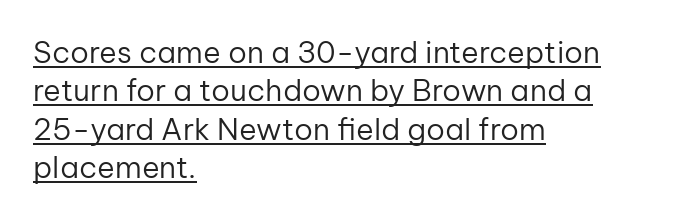
The passage shown is not bold in any degree. These lines are rendered in a variable-pitch font. Does the copy run flush right? No — it runs flush left. Is the letter spacing exaggerated? No — it looks like the ordinary default. This rendering employs a face without finishing strokes, i.e., a sans-serif.
